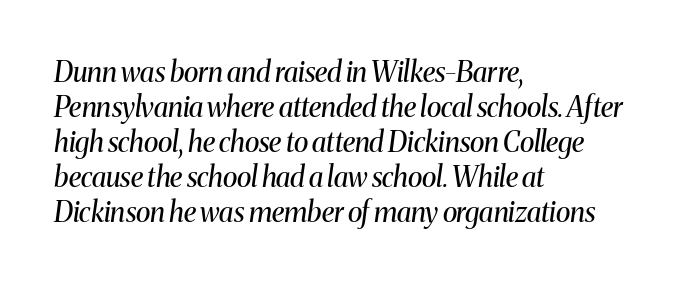
The area under the type is left untouched. This is serif lettering, the kind often seen in printed books. Stroke mass is kept to a normal reading level or below. Honestly, the letter spacing is just normal — you wouldn't notice it.
